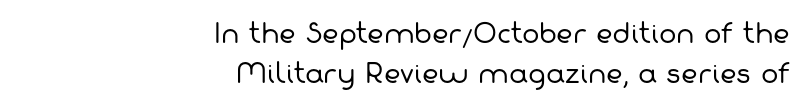
Q: Is the text bold? A: No.
Q: Is the text underlined? A: No.
Q: How is the paragraph aligned? A: Right-aligned.
Q: Is the spacing between letters normal or unusually wide? A: Normal.
Q: Is the spacing between lines tight, normal or loose? A: Normal.
